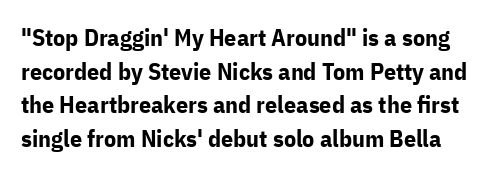
{"italic": "no", "bold": "yes", "underline": "no", "line_spacing": "normal", "line_spacing_ratio": 1.4, "letter_spacing": "normal", "letter_spacing_em": 0.0, "glyph_px": 24}
